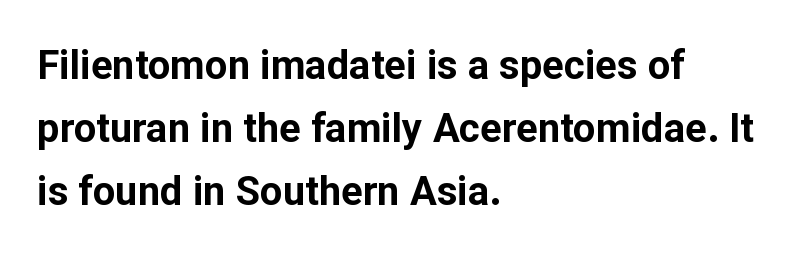
Reading down the block, your eye returns to a fixed left position each line. The glyphs have the mass of a bold cut. The rendering uses a moderate line-height, typical for paragraphs. It's the straight-up-and-down kind of type. Regarding serifs, this sample does without them. Tracking here is standard; glyphs follow each other at the usual distance.
